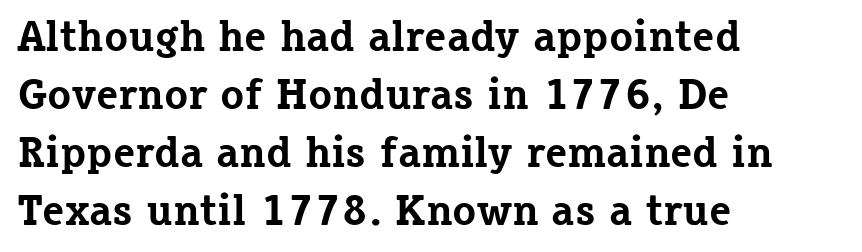
{"serif": "yes", "italic": "no", "bold": "yes", "weight": "bold", "width": "normal", "stroke_contrast": "low", "x_height": "medium", "monospaced": "no", "underline": "no", "align": "left", "line_spacing": "normal", "line_spacing_ratio": 1.32, "letter_spacing": "normal", "letter_spacing_em": 0.0, "glyph_px": 44}
